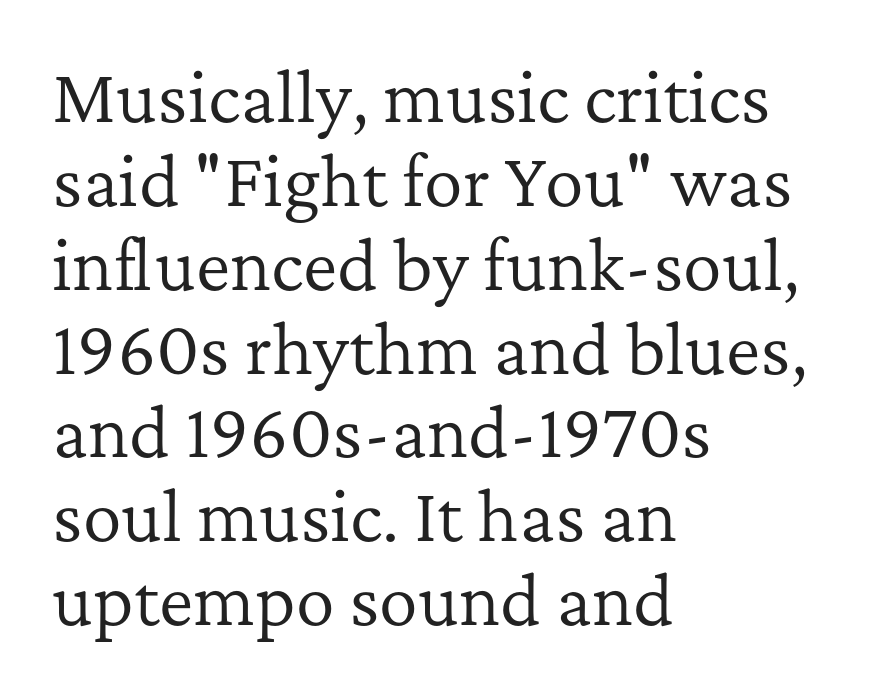
Left-aligned paragraph, ragged on the right. Heft: none added — not bold. Nobody drew a line under any word here. Are there feet on the stems? There are — it's a serif.
